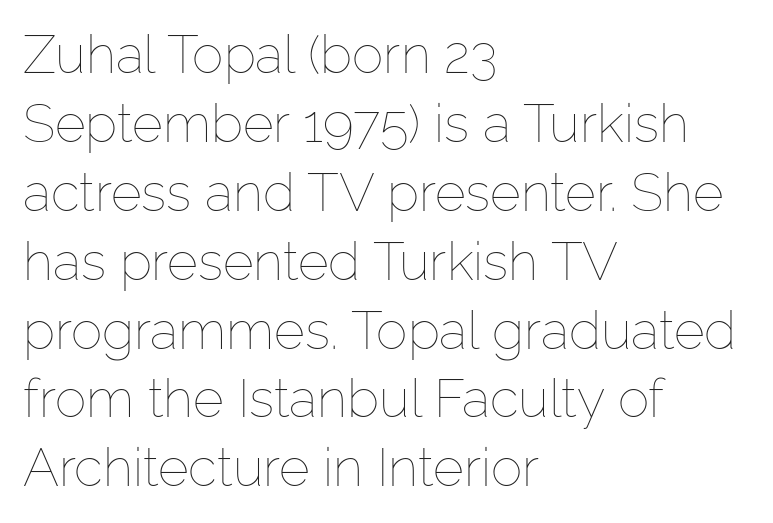
Q: Is the text bold? A: No.
Q: Is the text italic (slanted)? A: No, it is upright.
Q: Is the text underlined? A: No.
Q: How is the paragraph aligned? A: Left-aligned.
Q: Is the spacing between letters normal or unusually wide? A: Normal.
Q: Is the spacing between lines tight, normal or loose? A: Normal.
Q: Width (condensed, normal, or wide)? A: Normal.
Q: Stroke contrast? A: Low.
Q: x-height? A: Medium.
Q: Monospaced? A: No.
